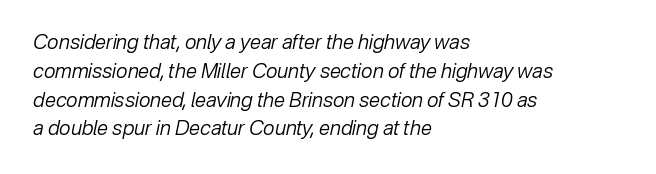
Q: Is the text bold? A: No.
Q: Is the text italic (slanted)? A: Yes, it leans right by about 12 degrees.
Q: Is the text underlined? A: No.
Q: How is the paragraph aligned? A: Left-aligned.
Q: Is the spacing between letters normal or unusually wide? A: Normal.
Q: Is the spacing between lines tight, normal or loose? A: Normal.
